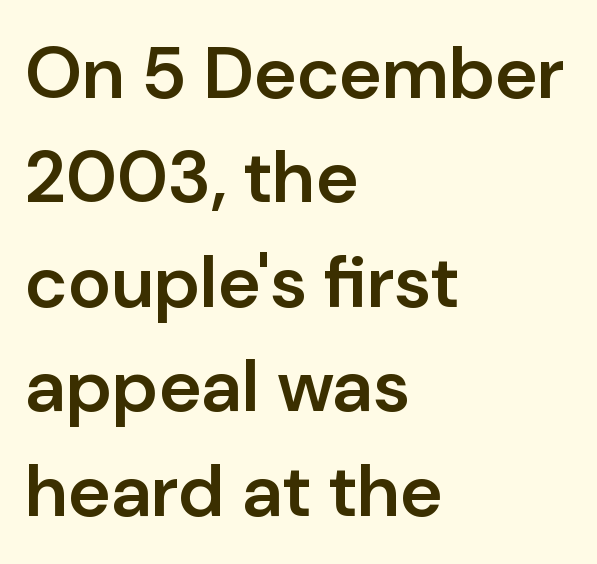
Q: Is the text bold? A: Semi-bold.
Q: Is the text italic (slanted)? A: No, it is upright.
Q: Is the typeface a serif or a sans-serif typeface? A: Sans-serif.
Q: Is the text underlined? A: No.
Q: How is the paragraph aligned? A: Left-aligned.
Q: Is the spacing between letters normal or unusually wide? A: Normal.
Q: Is the spacing between lines tight, normal or loose? A: Normal.
Q: Width (condensed, normal, or wide)? A: Normal.
Q: Stroke contrast? A: Low.
Q: x-height? A: Medium.
Q: Monospaced? A: No.
